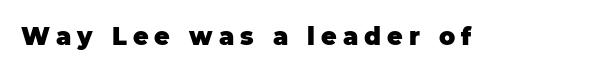
The image shows 24 px bold type, upright; set unusually wide letter spacing (+0.25 em), not underlined.
